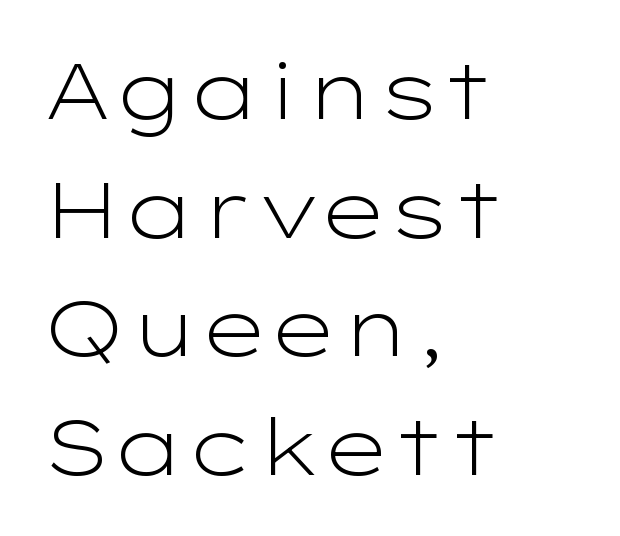
{"serif": "no", "italic": "no", "bold": "no", "weight": "light", "width": "wide", "stroke_contrast": "low", "x_height": "medium", "monospaced": "no", "underline": "no", "align": "left", "line_spacing": "normal", "line_spacing_ratio": 1.52, "letter_spacing": "normal", "letter_spacing_em": 0.0, "glyph_px": 78}
